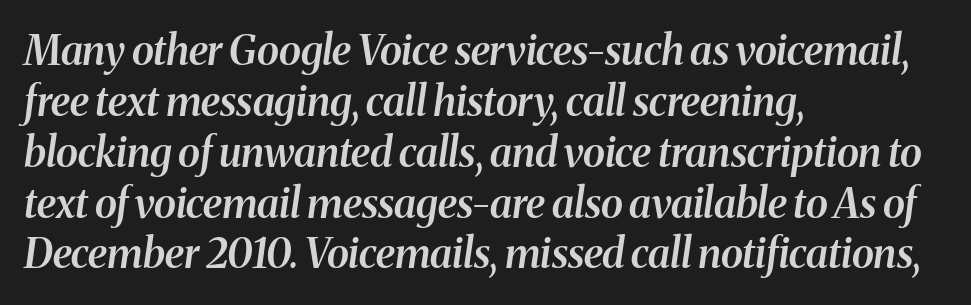
The paragraph shown leans on its left margin. Nobody touched the tracking dial on this one. Is the type bold? Partly — it's a semibold, heavier than regular but not fully bold. A clean baseline with only descenders dipping below it. Is this a fixed-width face? No — the glyphs have proportional, varying widths.
